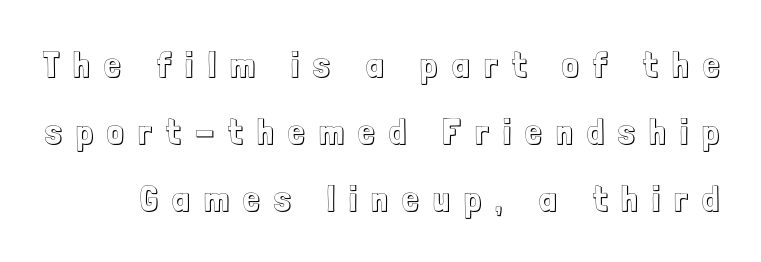
Q: Is the text italic (slanted)? A: No, it is upright.
Q: Is the text underlined? A: No.
Q: Is the spacing between letters normal or unusually wide? A: Unusually wide.
Q: Width (condensed, normal, or wide)? A: Condensed.
Q: x-height? A: Medium.
Q: Monospaced? A: No.
